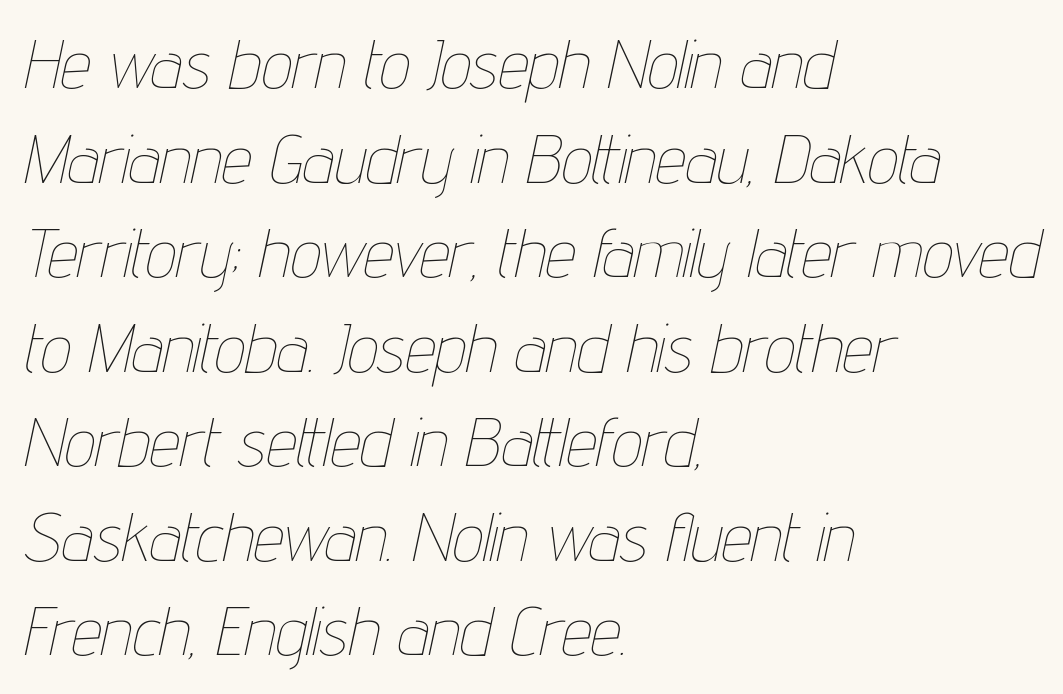
Q: Is the text bold? A: No.
Q: Is the text italic (slanted)? A: Yes, it leans right by about 12 degrees.
Q: Is the text underlined? A: No.
Q: How is the paragraph aligned? A: Left-aligned.
Q: Is the spacing between letters normal or unusually wide? A: Normal.
Q: Is the spacing between lines tight, normal or loose? A: Normal.
Q: Width (condensed, normal, or wide)? A: Condensed.
Q: Stroke contrast? A: Low.
Q: x-height? A: Medium.
Q: Monospaced? A: No.
